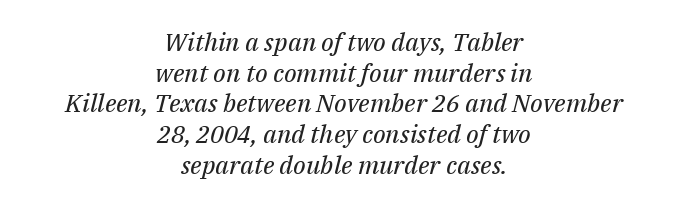
The image shows 25 px text type, italic (leaning right); set centered, line spacing 1.23x, normal letter spacing, not underlined.
